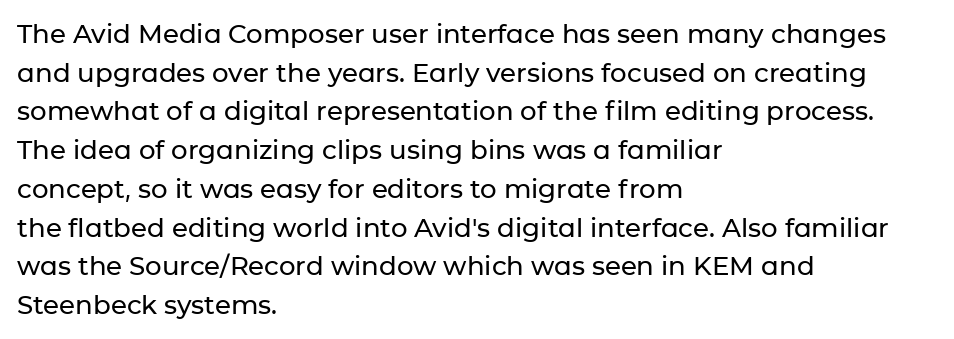
The image shows 26 px text type, upright; set left-aligned, normal line spacing (1.49x), normal letter spacing, not underlined.
